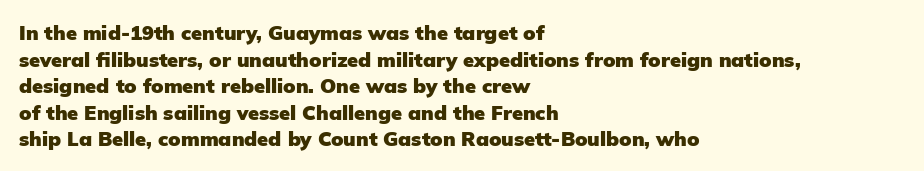
The typography opts for an upright posture over an oblique one. A classic flush-left, rag-right setting is used for this passage. Words appear dense and cohesive because spacing is normal. A full-strength bold gives these letters their thick strokes. Rule under the text: the space is simply empty.
